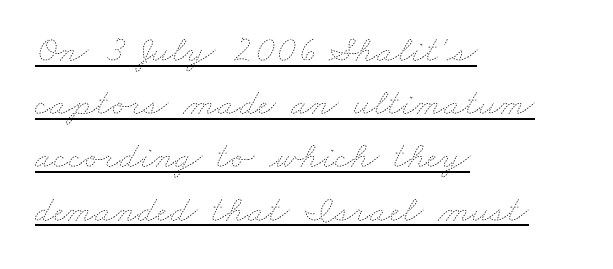
{"bold": "no", "weight": "thin", "width": "wide", "stroke_contrast": "low", "x_height": "small", "monospaced": "no", "underline": "yes", "align": "left", "line_spacing": "normal", "line_spacing_ratio": 1.4, "letter_spacing": "normal", "letter_spacing_em": 0.0, "glyph_px": 38}
